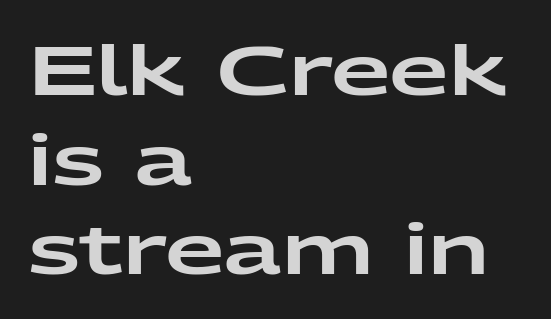
The image shows 69 px wide sans-serif type, upright; set left-aligned, normal line spacing (1.3x), normal letter spacing, not underlined; low stroke contrast and a medium x-height.
